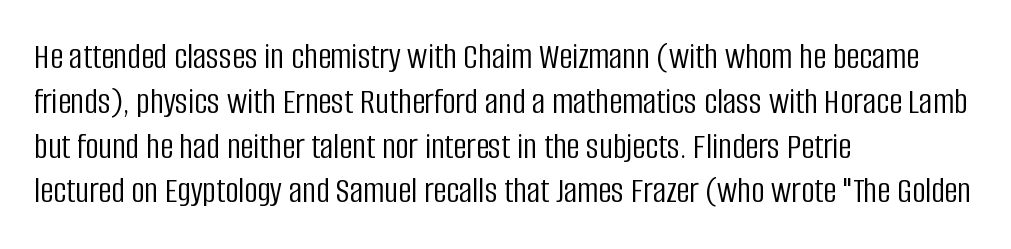
Q: Is the text bold? A: No.
Q: Is the text italic (slanted)? A: No, it is upright.
Q: Is the typeface a serif or a sans-serif typeface? A: Sans-serif.
Q: Is the text underlined? A: No.
Q: How is the paragraph aligned? A: Left-aligned.
Q: Is the spacing between letters normal or unusually wide? A: Normal.
Q: Width (condensed, normal, or wide)? A: Condensed.
Q: Stroke contrast? A: Low.
Q: x-height? A: Large.
Q: Monospaced? A: No.
